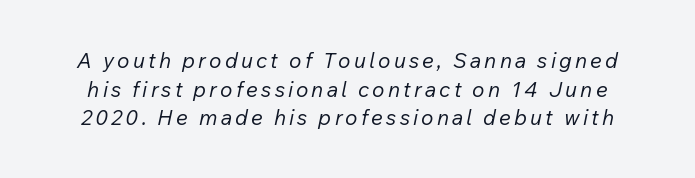
Q: Is the text bold? A: No.
Q: Is the text italic (slanted)? A: Yes, it leans right by about 12 degrees.
Q: Is the text underlined? A: No.
Q: Is the spacing between lines tight, normal or loose? A: Normal.
